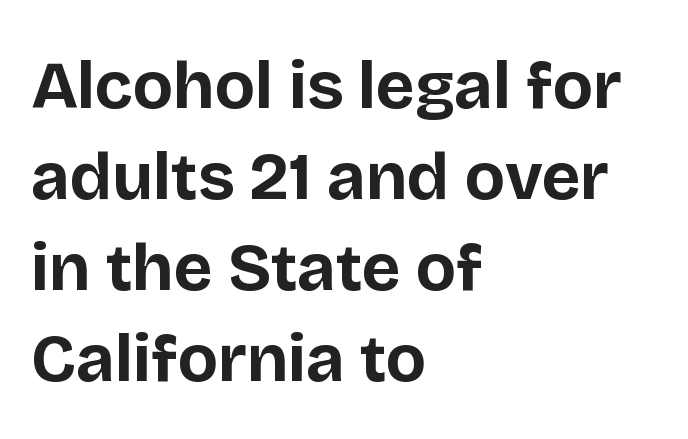
Q: Is the text bold? A: Yes.
Q: Is the text italic (slanted)? A: No, it is upright.
Q: Is the typeface a serif or a sans-serif typeface? A: Sans-serif.
Q: Is the text underlined? A: No.
Q: How is the paragraph aligned? A: Left-aligned.
Q: Is the spacing between letters normal or unusually wide? A: Normal.
Q: Is the spacing between lines tight, normal or loose? A: Normal.
Q: Width (condensed, normal, or wide)? A: Normal.
Q: Stroke contrast? A: Low.
Q: x-height? A: Large.
Q: Monospaced? A: No.
